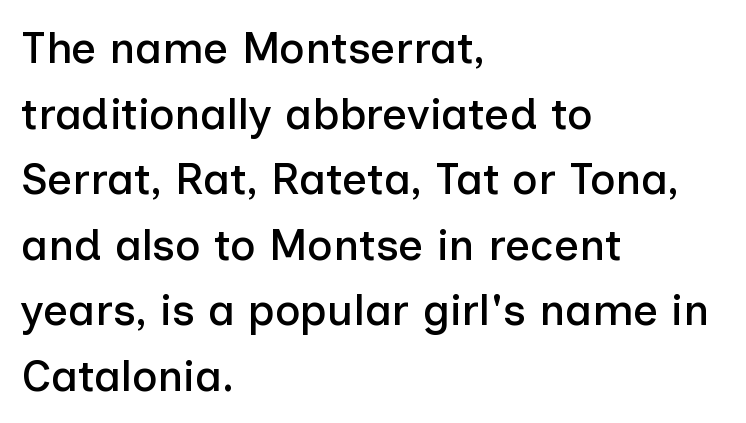
{"serif": "no", "italic": "no", "width": "normal", "stroke_contrast": "low", "x_height": "medium", "monospaced": "no", "underline": "no", "align": "left", "line_spacing": "normal", "line_spacing_ratio": 1.49, "letter_spacing": "normal", "letter_spacing_em": 0.0, "glyph_px": 44}
